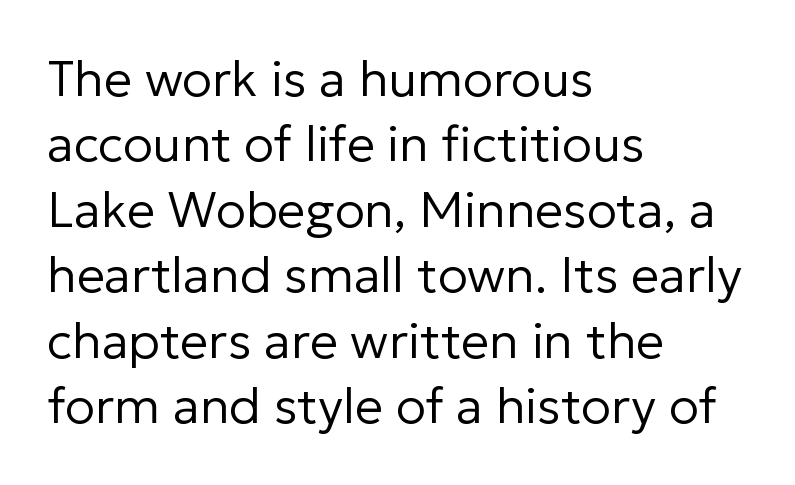
No italicization has been applied; the sample stays upright. Has an underline been added? It has not. The designer left line spacing at the default. Look at the bottom of the vertical strokes: they stop flat, with no serifs. Does extra space separate the letters? No, they use regular spacing. Proportional: the letters do not fall into vertical columns.
